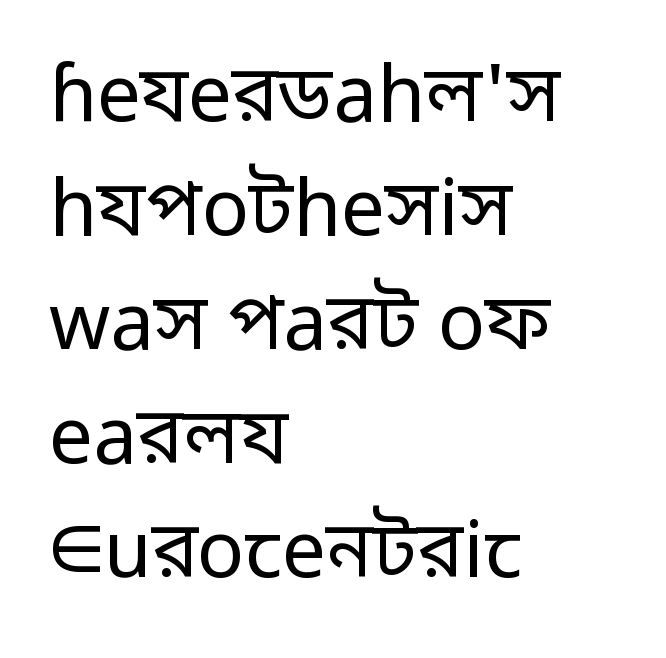
Q: Is the text bold? A: No.
Q: Is the text italic (slanted)? A: No, it is upright.
Q: Is the typeface a serif or a sans-serif typeface? A: Sans-serif.
Q: Is the text underlined? A: No.
Q: How is the paragraph aligned? A: Left-aligned.
Q: Is the spacing between letters normal or unusually wide? A: Normal.
Q: Is the spacing between lines tight, normal or loose? A: Normal.
Q: Width (condensed, normal, or wide)? A: Normal.
Q: Stroke contrast? A: Low.
Q: x-height? A: Medium.
Q: Monospaced? A: No.
